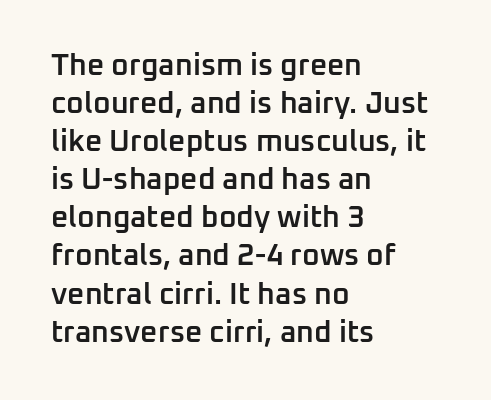
{"serif": "no", "italic": "no", "bold": "semi", "weight": "semibold", "width": "normal", "stroke_contrast": "low", "x_height": "medium", "monospaced": "no", "underline": "no", "align": "left", "line_spacing": "normal", "line_spacing_ratio": 1.27, "letter_spacing": "normal", "letter_spacing_em": 0.0, "glyph_px": 30}
